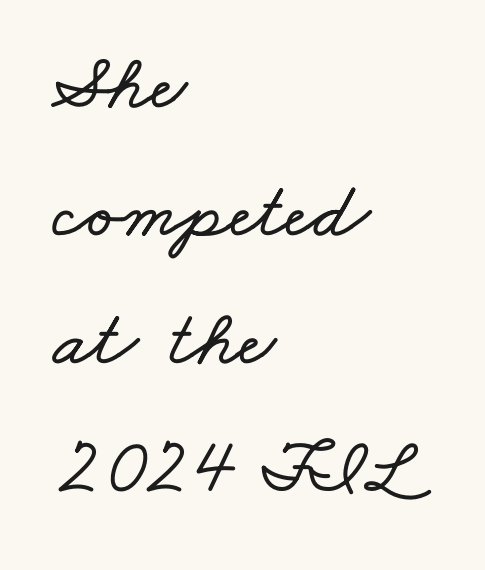
Q: Is the text underlined? A: No.
Q: How is the paragraph aligned? A: Left-aligned.
Q: Is the spacing between letters normal or unusually wide? A: Normal.
Q: Is the spacing between lines tight, normal or loose? A: Normal.
Q: Width (condensed, normal, or wide)? A: Wide.
Q: Stroke contrast? A: Low.
Q: x-height? A: Small.
Q: Monospaced? A: No.
